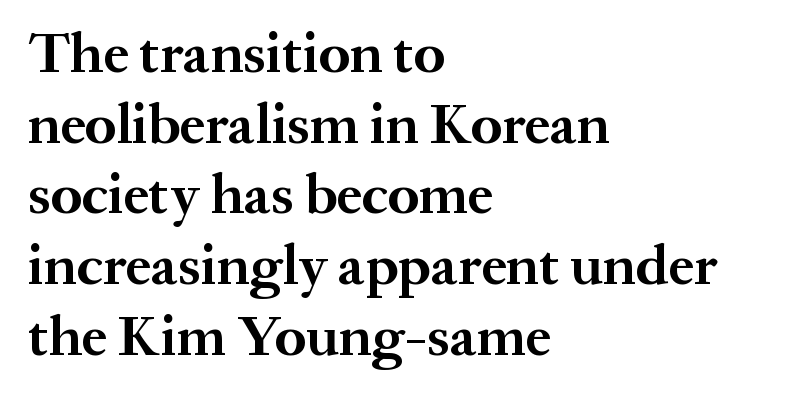
Heavy, bold letterforms. This rendering uses left alignment, leaving the right contour irregular. Bare-footed words on every line. Designer's note — italics off, roman on.
